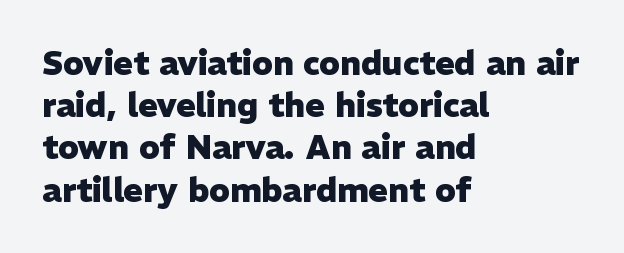
The image shows 33 px heavy sans-serif type, upright; set left-aligned, normal line spacing (1.28x), normal letter spacing, not underlined; low stroke contrast and a medium x-height.
